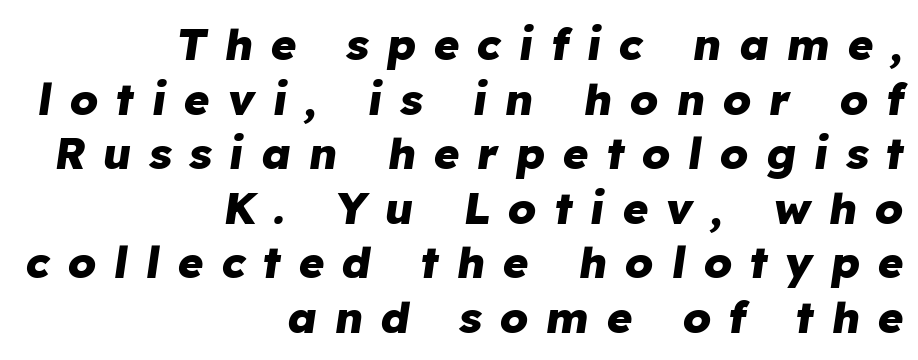
Looks like regular typesetting: each glyph gets only the width it needs. Spacing between characters has been opened up far beyond the box default. Right-aligned paragraph, ragged on the left. The baseline area is clear. The face used here has the dense, thick strokes of a bold. The whole block is typeset with a tilt.
